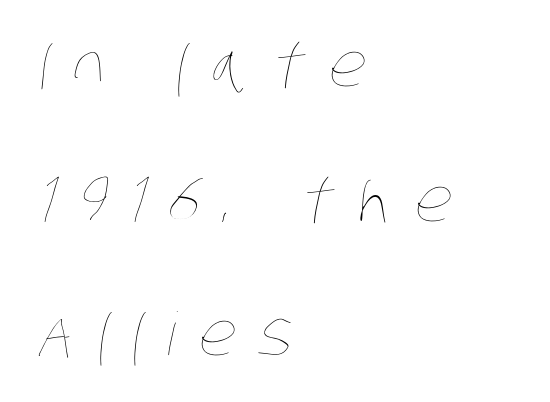
{"bold": "no", "weight": "thin", "width": "condensed", "stroke_contrast": "low", "x_height": "large", "monospaced": "no", "underline": "no", "align": "left", "line_spacing": "loose", "line_spacing_ratio": 2.28, "letter_spacing": "wide", "letter_spacing_em": 0.39, "glyph_px": 59}
